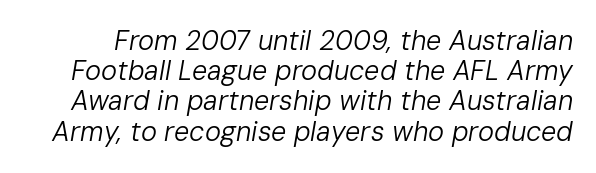
The whole block is typeset with a tilt. On a weight scale, this lands at 450 or below. Decoration check: the copy has no underline. The passage shown stacks its lines with hardly any gap. Spacing between characters is what you'd get straight out of the box.
